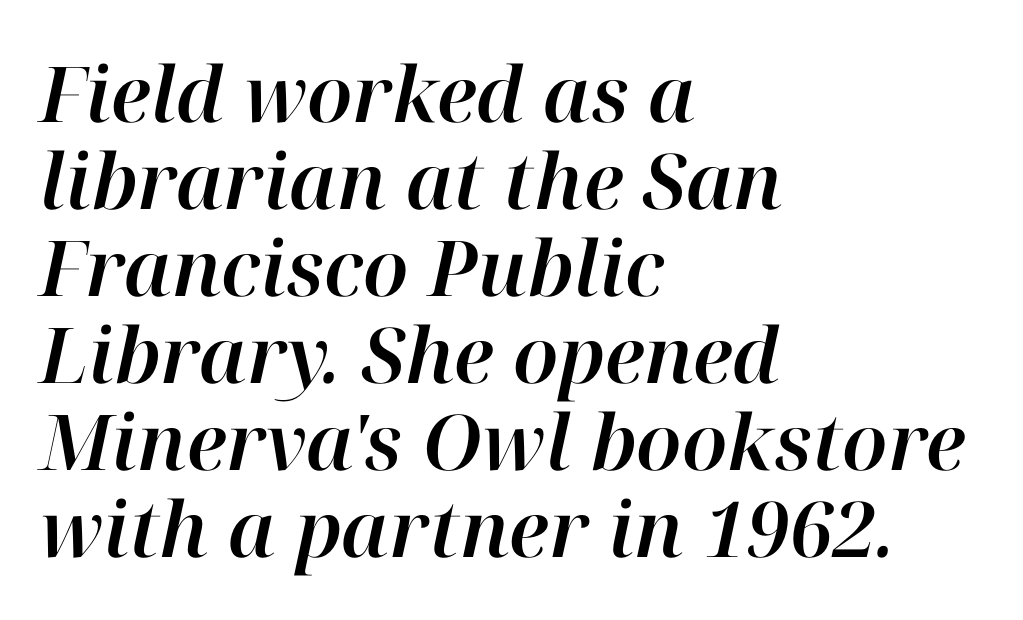
Q: Is the text italic (slanted)? A: Yes, it leans right by about 12 degrees.
Q: Is the text underlined? A: No.
Q: How is the paragraph aligned? A: Left-aligned.
Q: Is the spacing between letters normal or unusually wide? A: Normal.
Q: Is the spacing between lines tight, normal or loose? A: Tight.
Q: Width (condensed, normal, or wide)? A: Normal.
Q: Stroke contrast? A: High.
Q: x-height? A: Medium.
Q: Monospaced? A: No.
